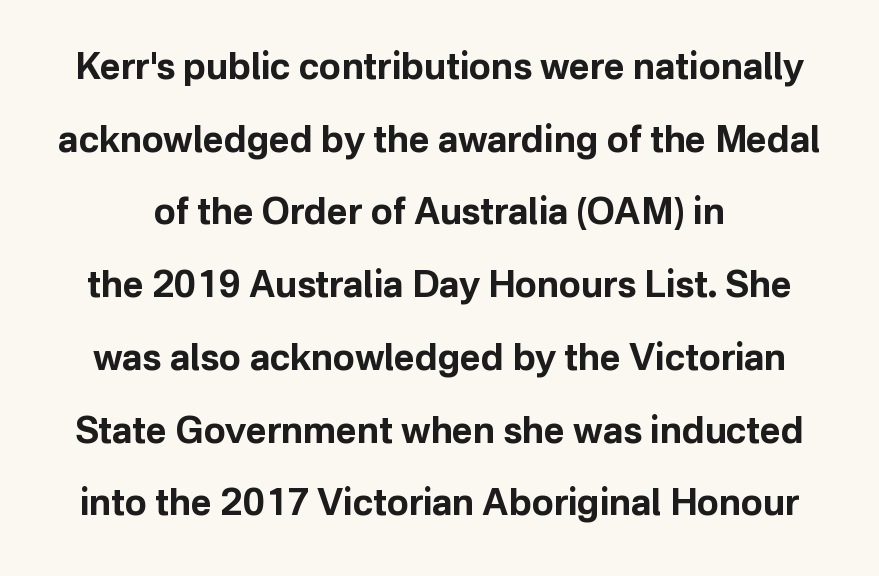
The image shows 36 px bold sans-serif type, upright; set loose line spacing (2.02x), normal letter spacing, not underlined; low stroke contrast and a medium x-height.
